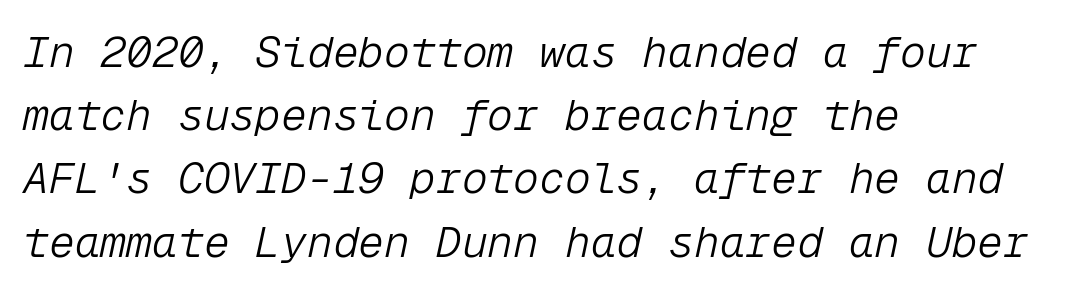
This sample keeps an unexceptional amount of space between lines. Layout note: lines flush left. Do the characters align in a grid? Yes, the font is monospaced. The string is rendered with underlining switched off. Weight: not bold — regular or lighter. Looking at the ascenders, they clearly lean.
